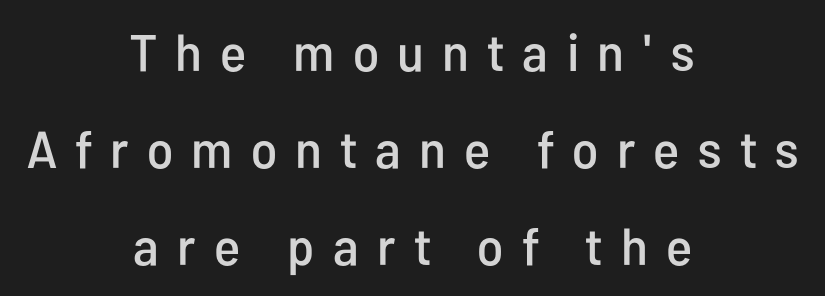
Each letter keeps its own natural width here, so spacing adapts to shape. Clear beneath every line of the passage. Are there feet on the stems? There aren't — it's a sans. These lines stack symmetrically, like a column narrowing and widening about its center. Spacing between characters has been opened up far beyond the box default.
